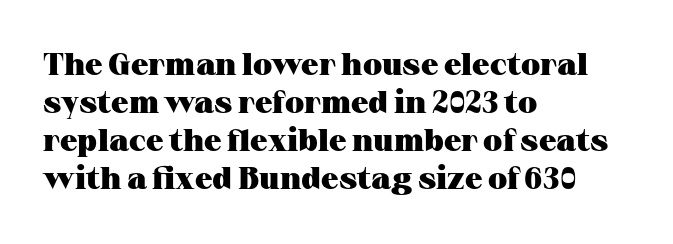
{"serif": "yes", "italic": "no", "bold": "yes", "weight": "heavy", "width": "wide", "stroke_contrast": "medium", "x_height": "medium", "monospaced": "no", "underline": "no", "align": "left", "line_spacing_ratio": 1.23, "letter_spacing": "normal", "letter_spacing_em": 0.0, "glyph_px": 31}
